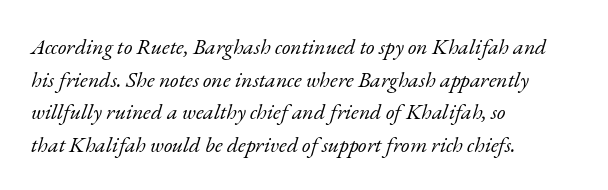
Q: Is the text bold? A: No.
Q: Is the text italic (slanted)? A: Yes, it leans right by about 17 degrees.
Q: Is the text underlined? A: No.
Q: How is the paragraph aligned? A: Left-aligned.
Q: Is the spacing between letters normal or unusually wide? A: Normal.
Q: Is the spacing between lines tight, normal or loose? A: Normal.
